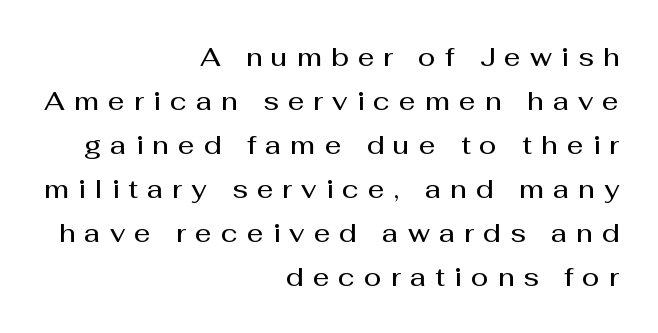
{"italic": "no", "bold": "semi", "underline": "no", "align": "right", "line_spacing": "normal", "line_spacing_ratio": 1.69, "letter_spacing": "wide", "letter_spacing_em": 0.35, "glyph_px": 26}
